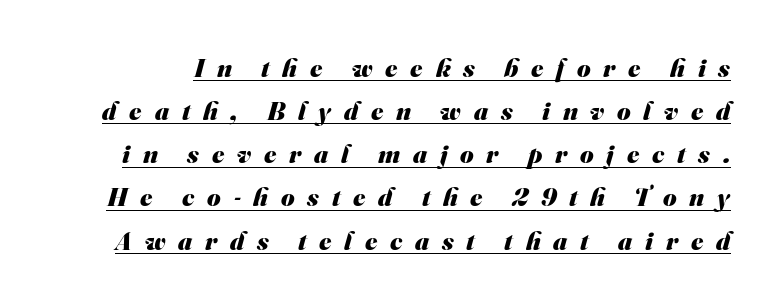
Q: Is the text bold? A: Yes.
Q: Is the text underlined? A: Yes.
Q: Is the spacing between letters normal or unusually wide? A: Unusually wide.
Q: Is the spacing between lines tight, normal or loose? A: Normal.
